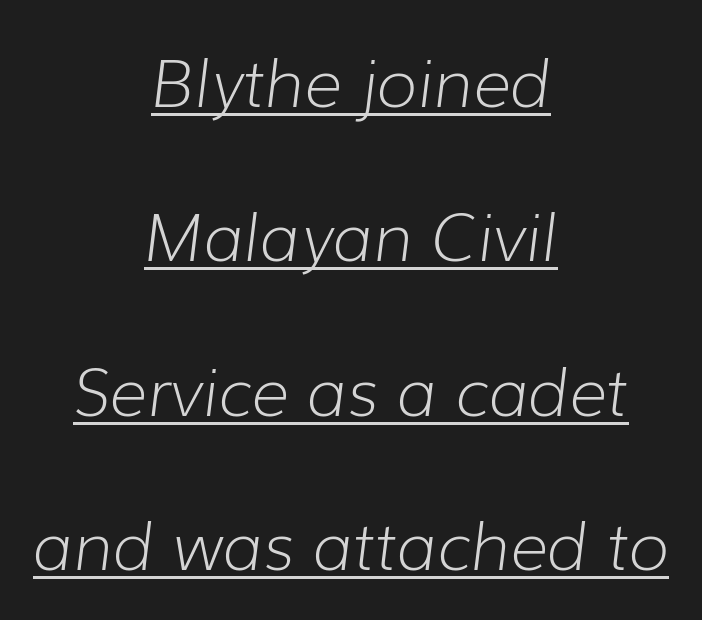
Loosely led — the rows are spread out. The face used here is proportionally spaced, like ordinary book or web type. The lettering is marked with a stroke running underneath it. Tracking value appears to be zero — textbook default spacing. The weight would be labelled regular, book, light, or lighter still. Tall strokes in this sample are angled rather than plumb.
